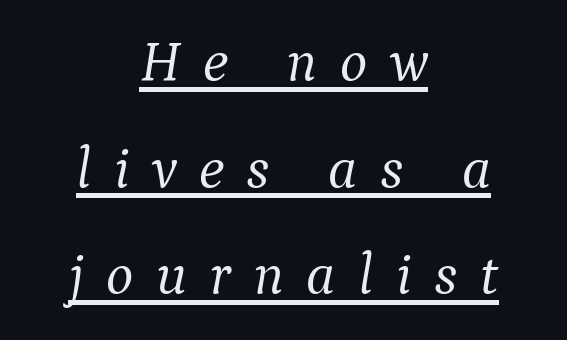
Q: Is the text bold? A: No.
Q: Is the text italic (slanted)? A: Yes, it leans right by about 9 degrees.
Q: Is the typeface a serif or a sans-serif typeface? A: Serif.
Q: Is the text underlined? A: Yes.
Q: How is the paragraph aligned? A: Centered.
Q: Is the spacing between letters normal or unusually wide? A: Unusually wide.
Q: Width (condensed, normal, or wide)? A: Normal.
Q: Stroke contrast? A: Medium.
Q: x-height? A: Medium.
Q: Monospaced? A: No.
